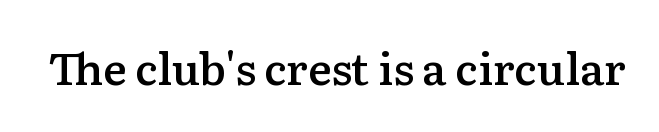
The image shows 44 px semibold serif type, upright; set normal letter spacing, not underlined; low stroke contrast and a medium x-height.
